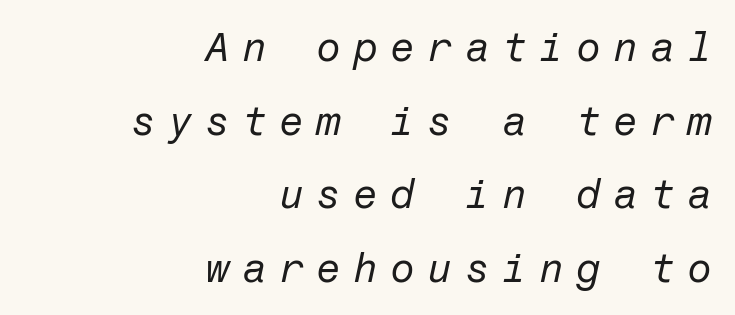
Q: Is the text bold? A: No.
Q: Is the text italic (slanted)? A: Yes, it leans right by about 12 degrees.
Q: Is the text underlined? A: No.
Q: How is the paragraph aligned? A: Right-aligned.
Q: Is the spacing between letters normal or unusually wide? A: Unusually wide.
Q: Width (condensed, normal, or wide)? A: Normal.
Q: Stroke contrast? A: Low.
Q: x-height? A: Medium.
